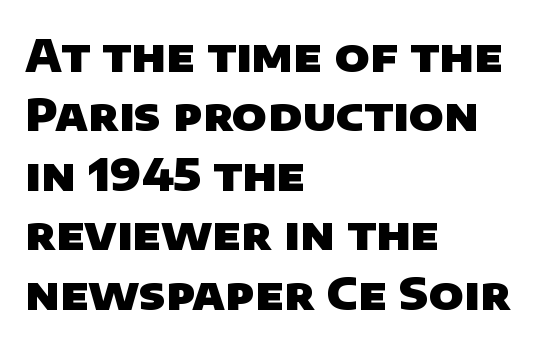
The image shows 45 px heavy sans-serif type; set left-aligned, normal line spacing (1.32x), normal letter spacing, not underlined; low stroke contrast and a large x-height.
